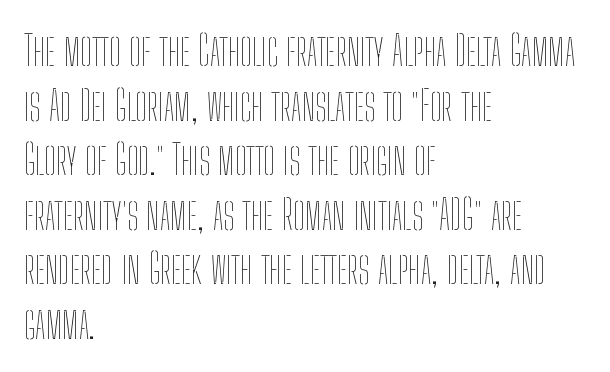
The image shows 42 px thin, condensed type, upright; set left-aligned, normal line spacing (1.3x), normal letter spacing, not underlined; low stroke contrast and a medium x-height.
